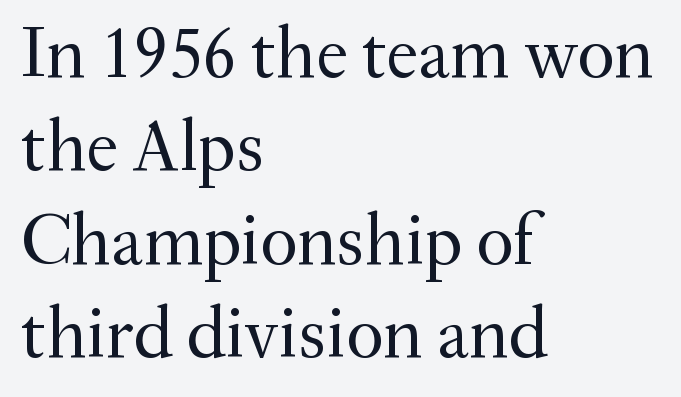
The image shows 73 px regular-weight serif type, upright; set left-aligned, normal line spacing (1.28x), normal letter spacing, not underlined; medium stroke contrast and a small x-height.
